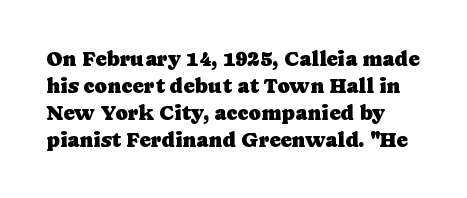
Lines of text with bare space underneath. These lines were composed using upright roman letters. Look at the tracking — it's just the regular setting, nothing added. Each new line begins a customary step beneath the previous one.
